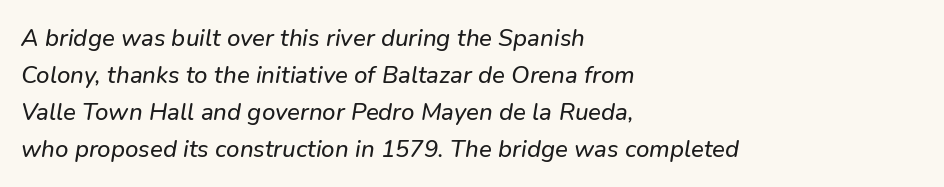
The image shows 24 px text type, italic (leaning right); set left-aligned, normal line spacing (1.54x), normal letter spacing, not underlined.
